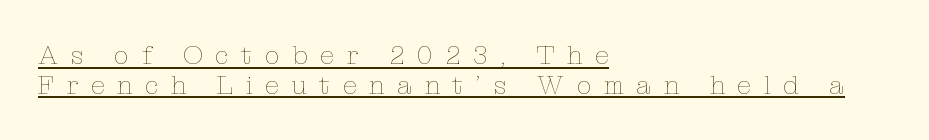
Q: Is the text bold? A: No.
Q: Is the text italic (slanted)? A: No, it is upright.
Q: Is the text underlined? A: Yes.
Q: How is the paragraph aligned? A: Left-aligned.
Q: Is the spacing between letters normal or unusually wide? A: Unusually wide.
Q: Is the spacing between lines tight, normal or loose? A: Tight.
